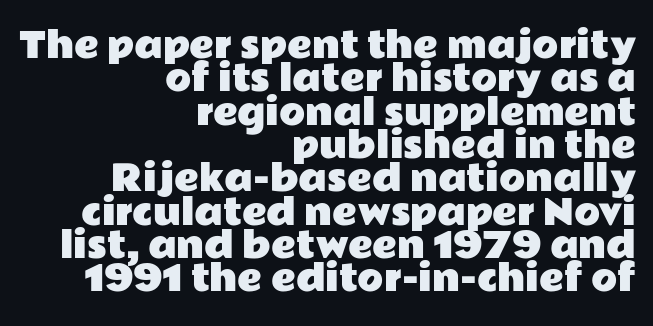
Nothing sits at the stroke ends, so this counts as sans-serif. The face used here is proportionally spaced, like ordinary book or web type. Does the lettering tilt? It doesn't — this is upright. A student would call this right alignment; a typographer would say flush right, rag left. Letters rest on an invisible, unmarked baseline. In terms of leading, this rendering errs on the cramped side.
